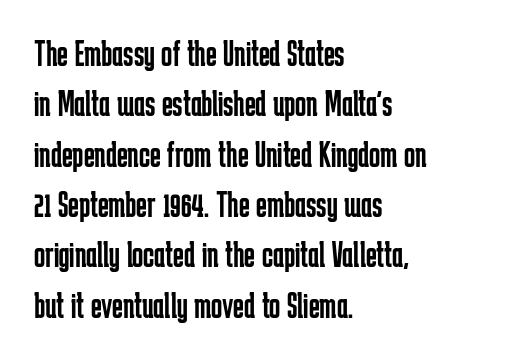
Q: Is the text bold? A: No.
Q: Is the text italic (slanted)? A: No, it is upright.
Q: Is the typeface a serif or a sans-serif typeface? A: Sans-serif.
Q: Is the text underlined? A: No.
Q: How is the paragraph aligned? A: Left-aligned.
Q: Is the spacing between letters normal or unusually wide? A: Normal.
Q: Is the spacing between lines tight, normal or loose? A: Normal.
Q: Width (condensed, normal, or wide)? A: Condensed.
Q: Stroke contrast? A: Low.
Q: x-height? A: Medium.
Q: Monospaced? A: No.
